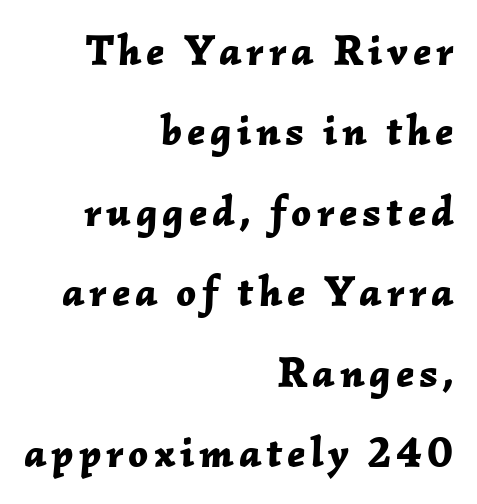
{"italic": "yes", "lean": "right", "slant_degrees": 2, "bold": "yes", "weight": "bold", "width": "normal", "stroke_contrast": "low", "x_height": "medium", "monospaced": "no", "underline": "no", "align": "right", "line_spacing_ratio": 1.87, "glyph_px": 43}
